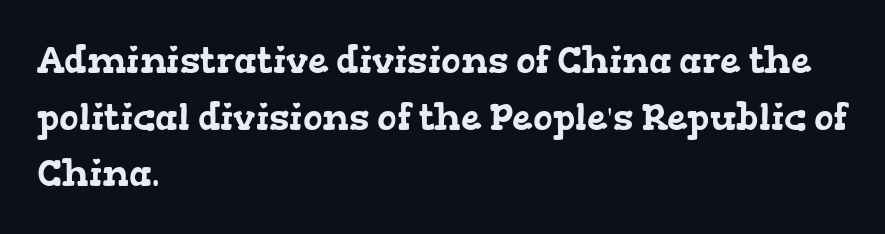
The image shows 37 px wide serif type; set left-aligned, normal line spacing (1.53x), normal letter spacing, not underlined; low stroke contrast and a medium x-height.
